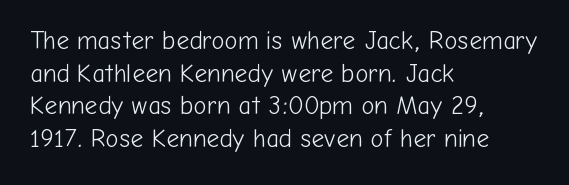
Q: Is the text bold? A: No.
Q: Is the text italic (slanted)? A: No, it is upright.
Q: Is the text underlined? A: No.
Q: How is the paragraph aligned? A: Left-aligned.
Q: Is the spacing between letters normal or unusually wide? A: Normal.
Q: Is the spacing between lines tight, normal or loose? A: Normal.
